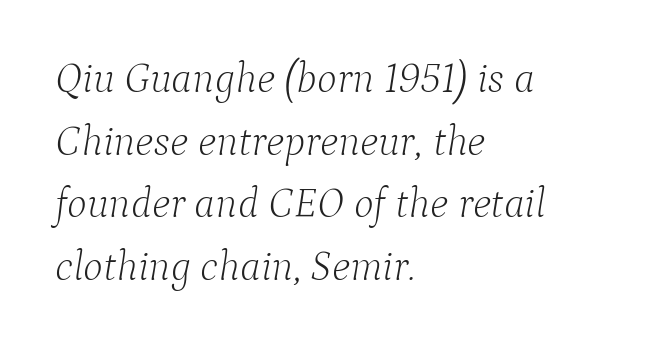
Underline: absent. These glyphs show unthickened strokes, regular width or finer. Quick note: italic. A typesetter would call this zero additional tracking. The characters display serif detailing at their extremities.
